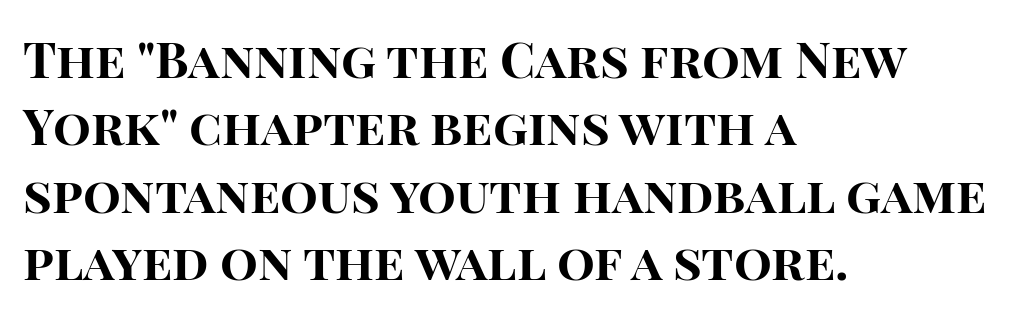
Q: Is the text bold? A: Yes.
Q: Is the text italic (slanted)? A: No, it is upright.
Q: Is the typeface a serif or a sans-serif typeface? A: Sans-serif.
Q: Is the text underlined? A: No.
Q: How is the paragraph aligned? A: Left-aligned.
Q: Is the spacing between letters normal or unusually wide? A: Normal.
Q: Is the spacing between lines tight, normal or loose? A: Normal.
Q: Width (condensed, normal, or wide)? A: Normal.
Q: Stroke contrast? A: High.
Q: x-height? A: Large.
Q: Monospaced? A: No.
